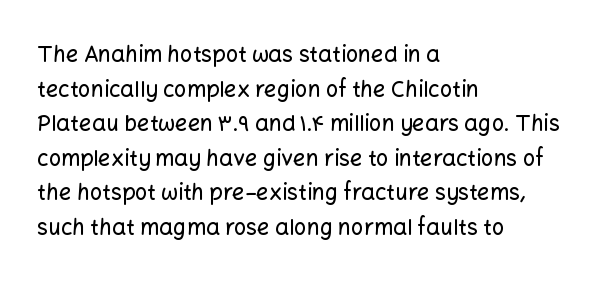
{"italic": "no", "underline": "no", "align": "left", "line_spacing": "normal", "line_spacing_ratio": 1.57, "letter_spacing": "normal", "letter_spacing_em": 0.0, "glyph_px": 22}
